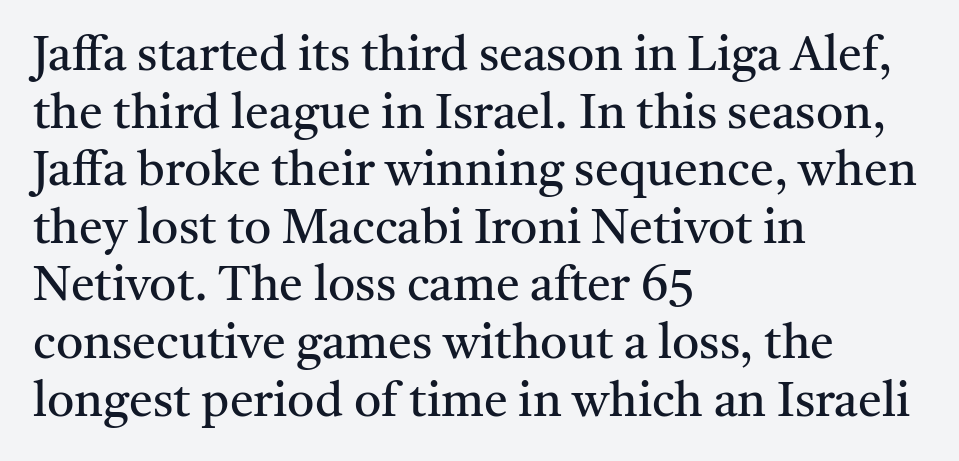
{"serif": "yes", "italic": "no", "bold": "no", "weight": "regular", "width": "normal", "stroke_contrast": "medium", "x_height": "medium", "monospaced": "no", "underline": "no", "align": "left", "line_spacing_ratio": 1.2, "letter_spacing": "normal", "letter_spacing_em": 0.0, "glyph_px": 48}
